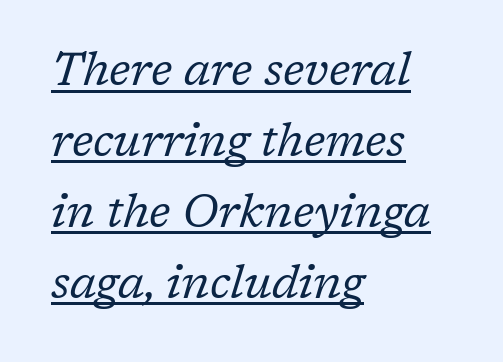
The passage shown has conventional tracking throughout. The rendering applies a slant to the glyphs. Left-aligned paragraph, ragged on the right. Is this a sans? No — the strokes have serifs. A typesetter would call this proportional, since set widths differ per character. Descenders here cross a horizontal rule under the line.
